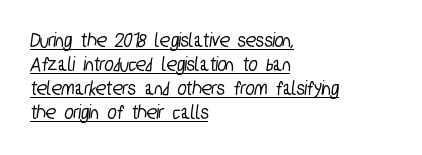
The image shows 21 px text type; set left-aligned, tight line spacing (1.15x), normal letter spacing, underlined.
